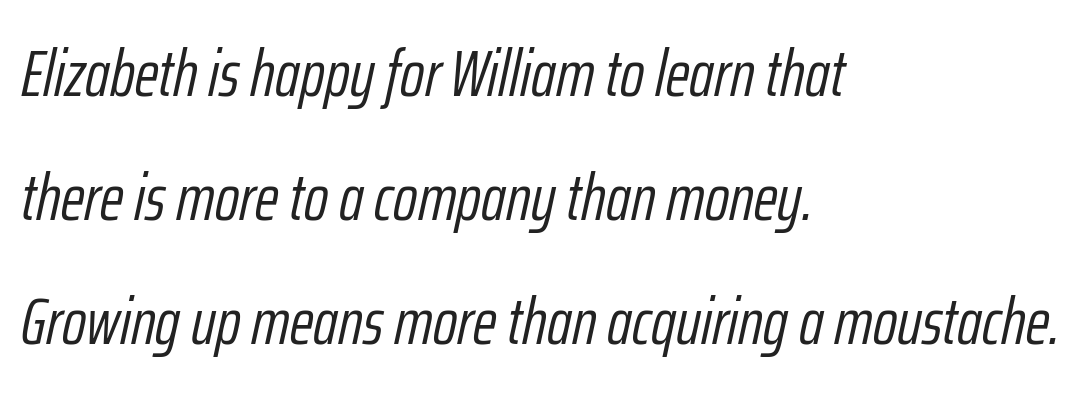
{"italic": "yes", "lean": "right", "slant_degrees": 12, "bold": "no", "weight": "light", "width": "condensed", "stroke_contrast": "low", "x_height": "medium", "monospaced": "no", "underline": "no", "align": "left", "line_spacing_ratio": 1.88, "letter_spacing": "normal", "letter_spacing_em": 0.0, "glyph_px": 66}
